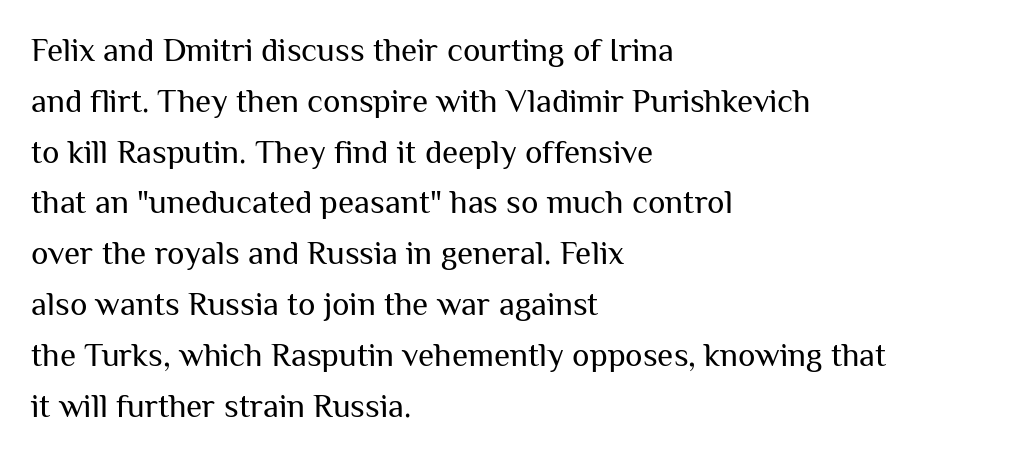
Each row of text sits above clean, open space. The vertical gap from one line to the next is medium. These lines were composed using upright roman letters. All the whitespace from short lines collects on the right. Unlike a traditional serif, this face leaves its strokes unadorned. Each stroke keeps to a modest, everyday thickness or less.
